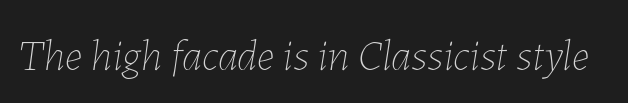
The image shows 44 px thin type, italic (leaning right); set normal letter spacing, not underlined; low stroke contrast and a medium x-height.
